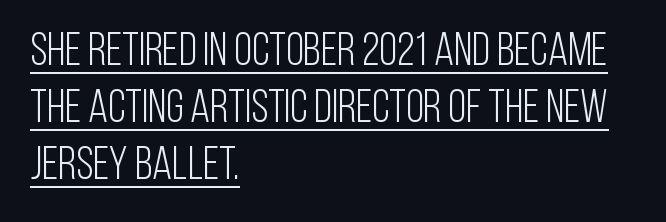
Font category for this specimen: sans-serif. Observe the ordinary spacing: letters are neighbours, not strangers. It's the straight-up-and-down kind of type. The specimen includes a rule beneath the text block's lines. The rendering uses natural spacing where letterforms have individual widths. Weight: regular or lighter.
